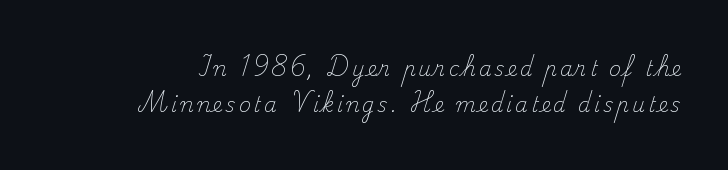
Any mark beneath the type? The region is blank. Is this a heavy cut? Hardly; it is regular or lighter.
